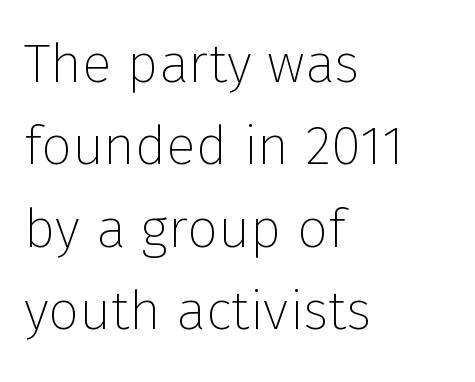
The image shows 55 px thin sans-serif type, upright; set left-aligned, normal line spacing (1.5x), normal letter spacing, not underlined; low stroke contrast and a medium x-height.
